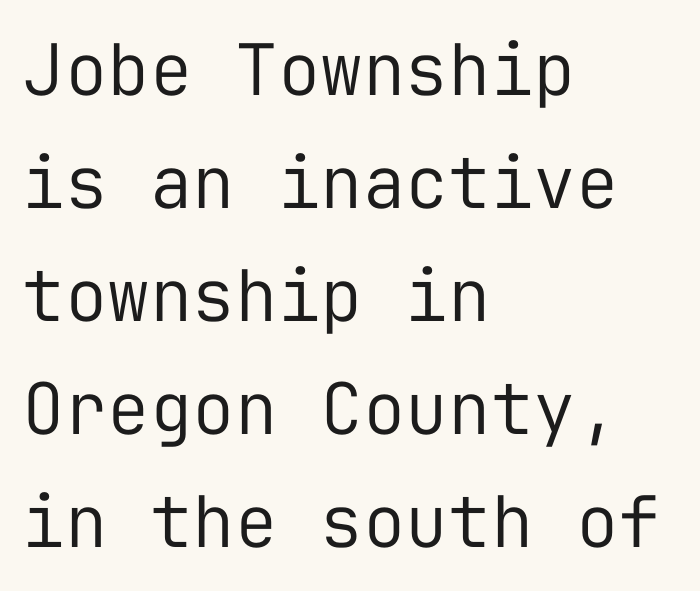
The image shows 71 px regular-weight sans-serif type, upright, monospaced; set left-aligned, normal line spacing (1.59x), normal letter spacing, not underlined; low stroke contrast and a medium x-height.
